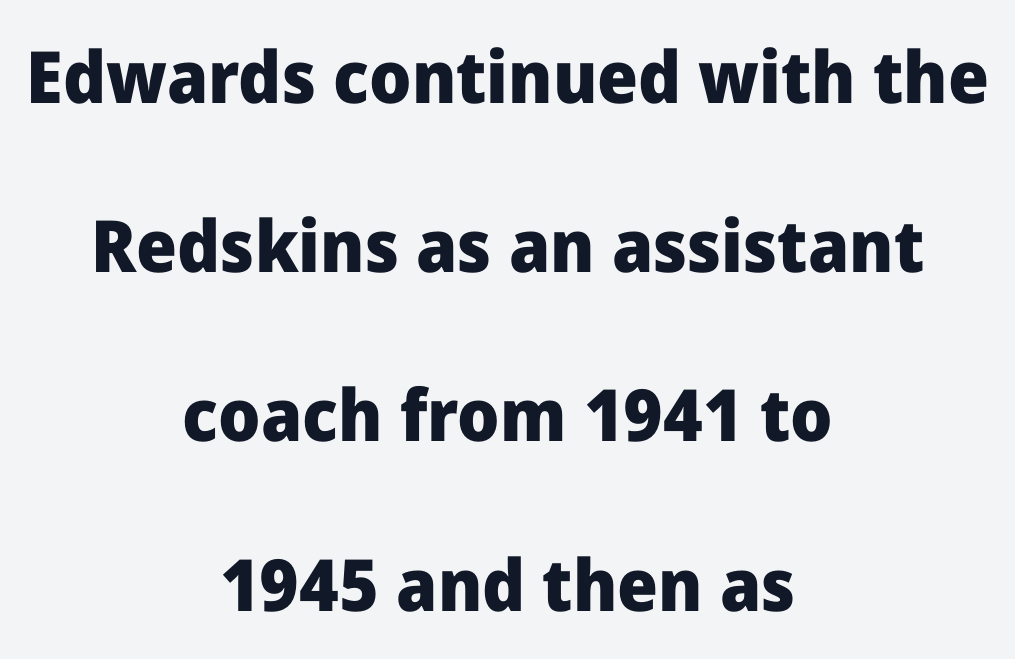
The image shows 72 px heavy sans-serif type, upright; set centered, loose line spacing (2.35x), normal letter spacing, not underlined; low stroke contrast and a medium x-height.
